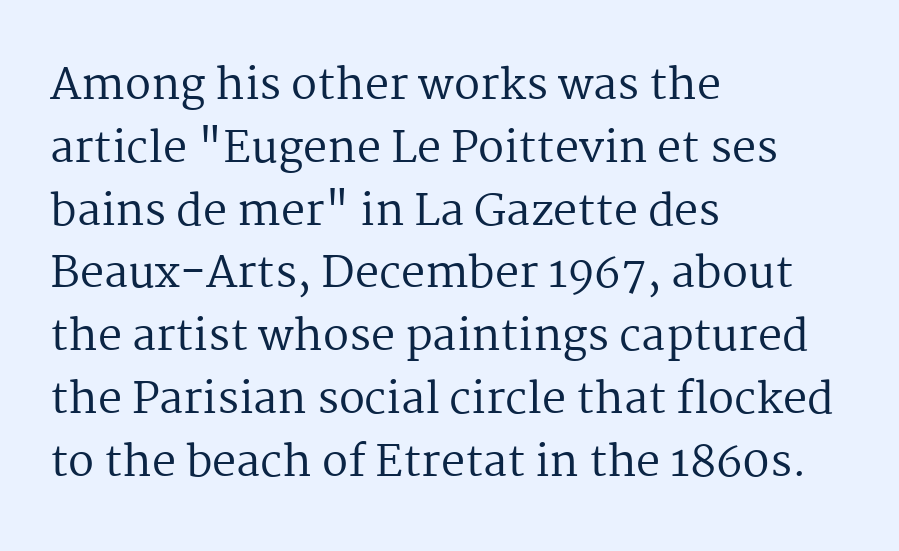
Letters rest on an invisible, unmarked baseline. The characters are drawn with everyday or finer stroke widths. Letterform terminals end in serifs throughout the passage. The rendering uses a moderate line-height, typical for paragraphs. The passage shown has conventional tracking throughout.
